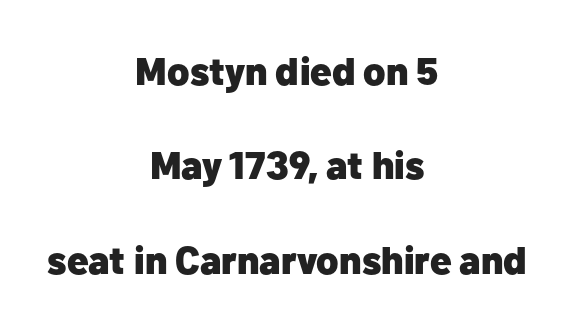
The image shows 39 px heavy sans-serif type, upright; set centered, loose line spacing (2.42x), normal letter spacing, not underlined; low stroke contrast and a medium x-height.
